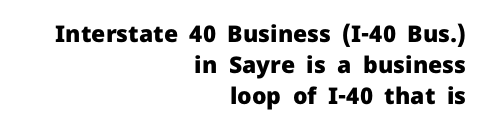
The passage shown is not underscored anywhere. Students, this is bold: see how much ink each stroke carries. Evenly set lines give the paragraph a standard silhouette. The letters sit at their default tracking, neither squeezed nor spread.
